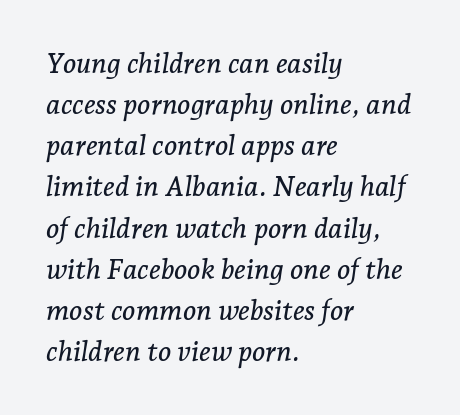
There is no visible air inserted between adjacent glyphs. The passage shown is not underscored anywhere. This sample keeps an unexceptional amount of space between lines. Alignment: flush left.
